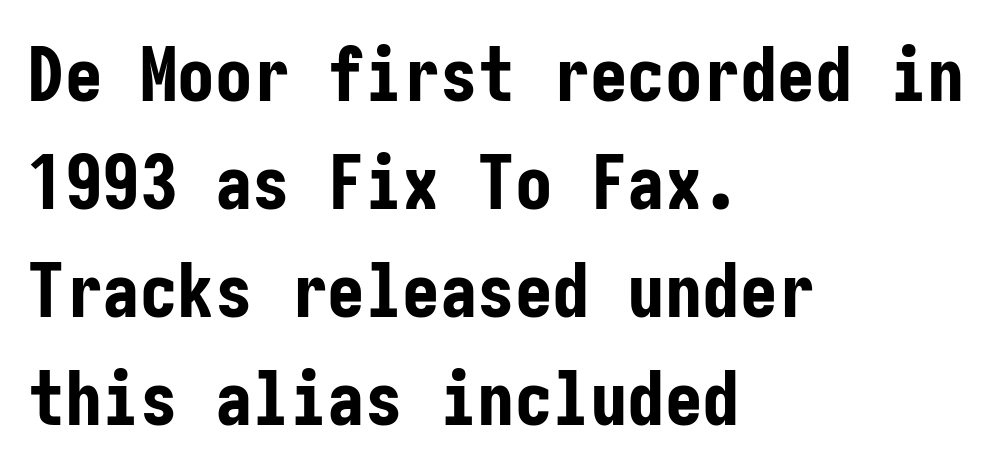
The image shows 75 px bold, condensed sans-serif type, upright; set left-aligned, normal line spacing (1.44x), normal letter spacing, not underlined; low stroke contrast and a medium x-height.
